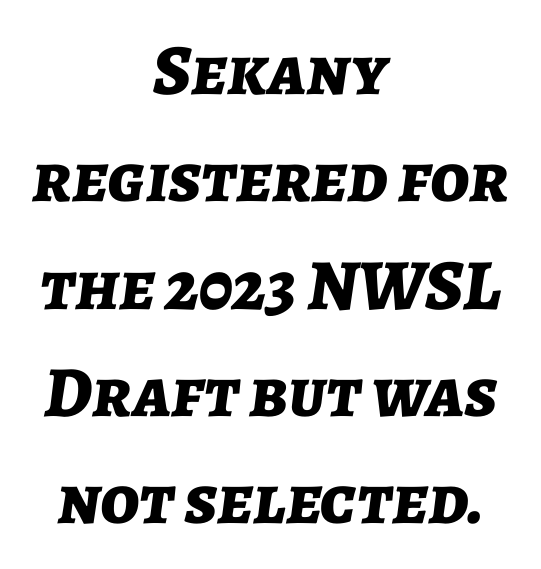
{"italic": "yes", "lean": "right", "slant_degrees": 7, "bold": "yes", "weight": "bold", "width": "normal", "stroke_contrast": "low", "x_height": "medium", "monospaced": "no", "underline": "no", "align": "center", "line_spacing": "normal", "line_spacing_ratio": 1.49, "letter_spacing": "normal", "letter_spacing_em": 0.0, "glyph_px": 72}
